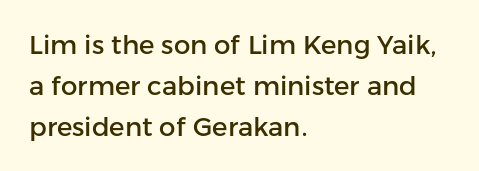
{"italic": "no", "underline": "no", "align": "left", "line_spacing": "normal", "line_spacing_ratio": 1.57, "letter_spacing": "normal", "letter_spacing_em": 0.0, "glyph_px": 26}
